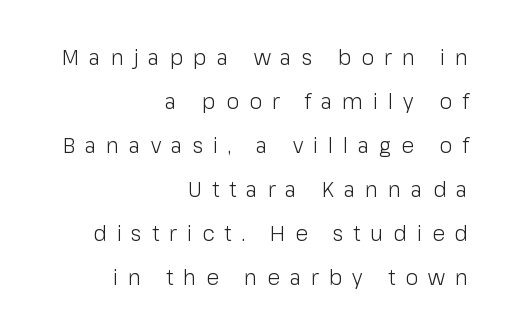
The image shows 21 px text type, upright; set right-aligned, loose line spacing (2.1x), unusually wide letter spacing (+0.47 em), not underlined.
